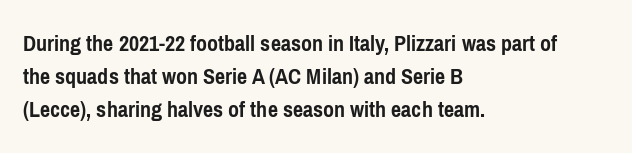
Q: Is the text bold? A: Yes.
Q: Is the text italic (slanted)? A: No, it is upright.
Q: Is the text underlined? A: No.
Q: How is the paragraph aligned? A: Left-aligned.
Q: Is the spacing between letters normal or unusually wide? A: Normal.
Q: Is the spacing between lines tight, normal or loose? A: Normal.
